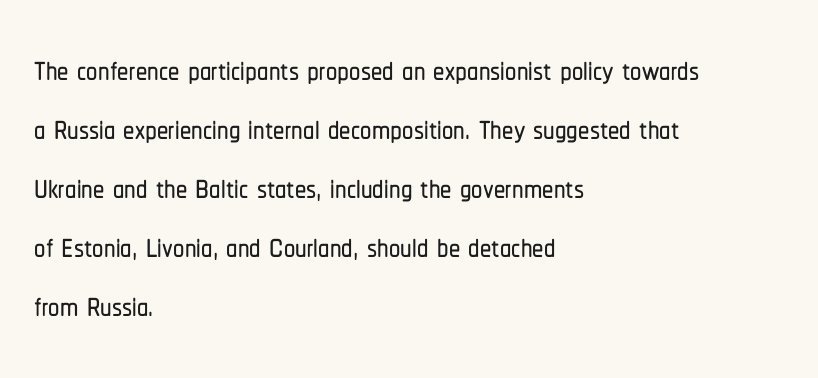
{"serif": "no", "italic": "no", "width": "condensed", "stroke_contrast": "low", "x_height": "medium", "monospaced": "no", "underline": "no", "align": "left", "line_spacing": "normal", "line_spacing_ratio": 1.31, "letter_spacing": "normal", "letter_spacing_em": 0.0, "glyph_px": 45}
